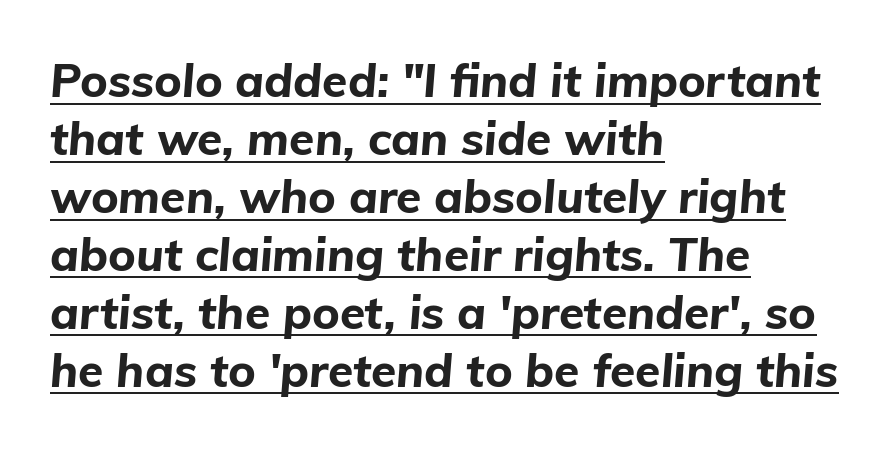
Note the varied advance widths — an 'i' is clearly narrower than an 'm'. The glyphs look as if they've been sheared to an angle. Thick stems and heavy bowls — unmistakably bold. Quick note: underline on. There is no visible air inserted between adjacent glyphs. A classic flush-left, rag-right setting is used for this passage.
